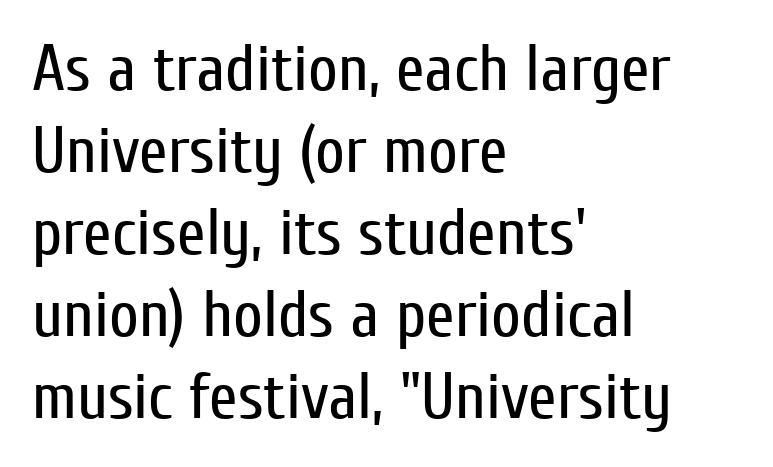
Q: Is the text bold? A: No.
Q: Is the text italic (slanted)? A: No, it is upright.
Q: Is the typeface a serif or a sans-serif typeface? A: Sans-serif.
Q: Is the text underlined? A: No.
Q: How is the paragraph aligned? A: Left-aligned.
Q: Is the spacing between letters normal or unusually wide? A: Normal.
Q: Is the spacing between lines tight, normal or loose? A: Normal.
Q: Width (condensed, normal, or wide)? A: Condensed.
Q: Stroke contrast? A: Low.
Q: x-height? A: Medium.
Q: Monospaced? A: No.
